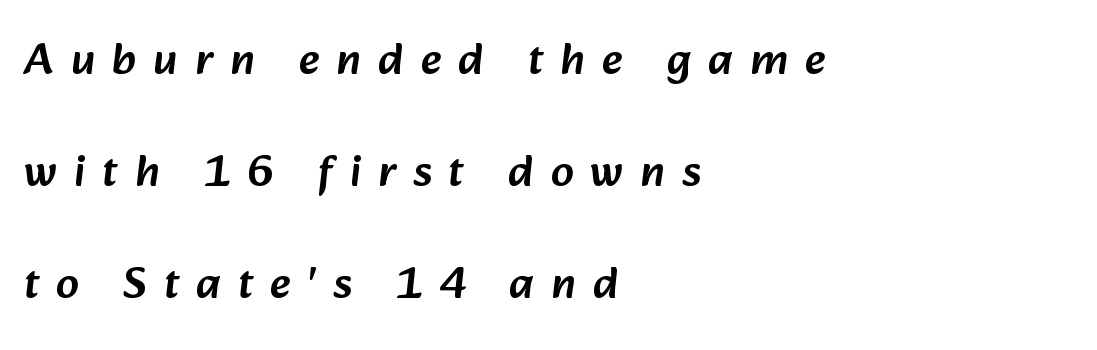
The letters advance in unequal steps, a hallmark of proportional type. Compared with typical paragraphs, the rows here are farther apart. The type is letterspaced generously, with wide tracking. The typeface chosen for these lines omits serifs. Unmarked baselines from the first word to the last. Compared with a centered layout, this one pins lines to the left instead.
